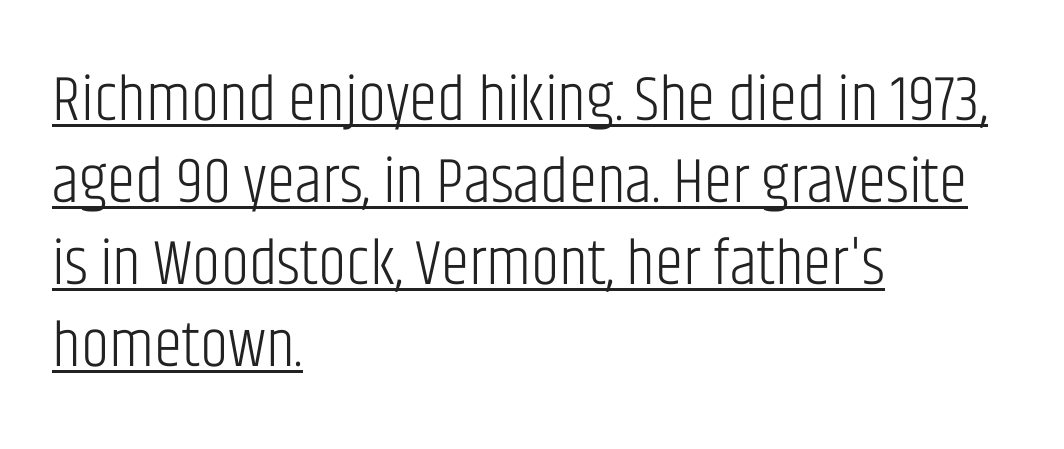
Q: Is the text bold? A: No.
Q: Is the text italic (slanted)? A: No, it is upright.
Q: Is the typeface a serif or a sans-serif typeface? A: Sans-serif.
Q: Is the text underlined? A: Yes.
Q: How is the paragraph aligned? A: Left-aligned.
Q: Is the spacing between letters normal or unusually wide? A: Normal.
Q: Is the spacing between lines tight, normal or loose? A: Normal.
Q: Width (condensed, normal, or wide)? A: Condensed.
Q: Stroke contrast? A: Low.
Q: x-height? A: Large.
Q: Monospaced? A: No.
